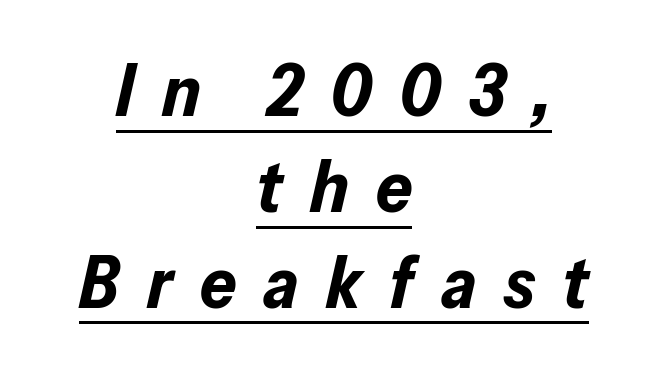
These lines have a slow, spaced-out rhythm from letter to letter. Italic: yes, the glyphs are oblique. Layout note: lines centered. The string is rendered with underlining switched on. This sample has the flowing, uneven cadence of proportional lettering.
